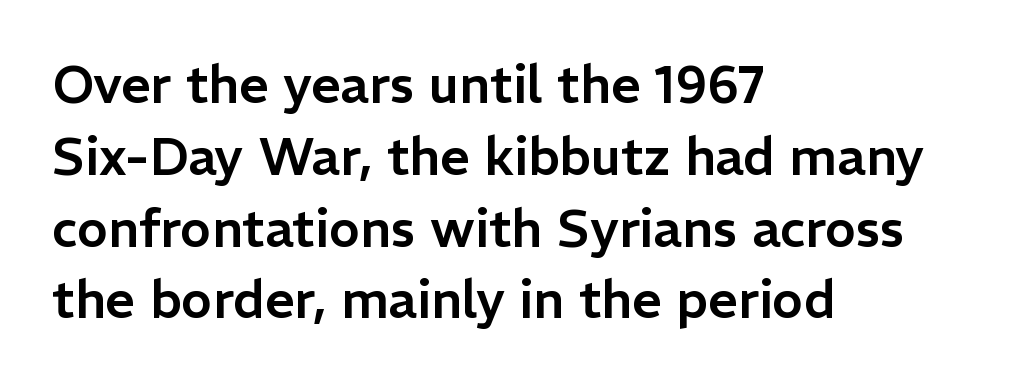
The image shows 52 px sans-serif type, upright; set left-aligned, normal line spacing (1.38x), normal letter spacing, not underlined; low stroke contrast and a medium x-height.
